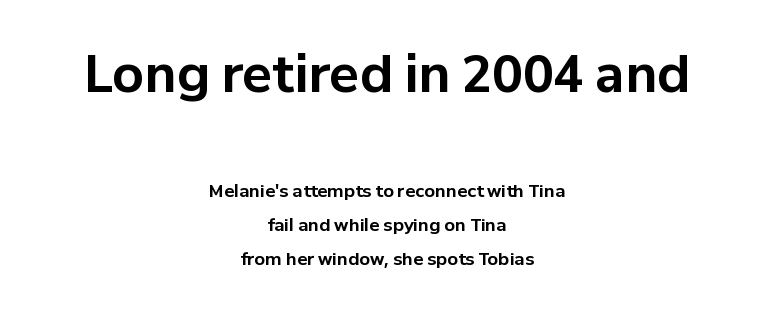
{"serif": "no", "italic": "no", "bold": "yes", "weight": "bold", "width": "normal", "stroke_contrast": "low", "x_height": "medium", "monospaced": "no", "underline": "no", "align": "center", "line_spacing": "loose", "line_spacing_ratio": 1.99, "letter_spacing": "normal", "letter_spacing_em": 0.0, "larger_block": "first", "size_ratio": 2.94, "glyph_px": 50}
